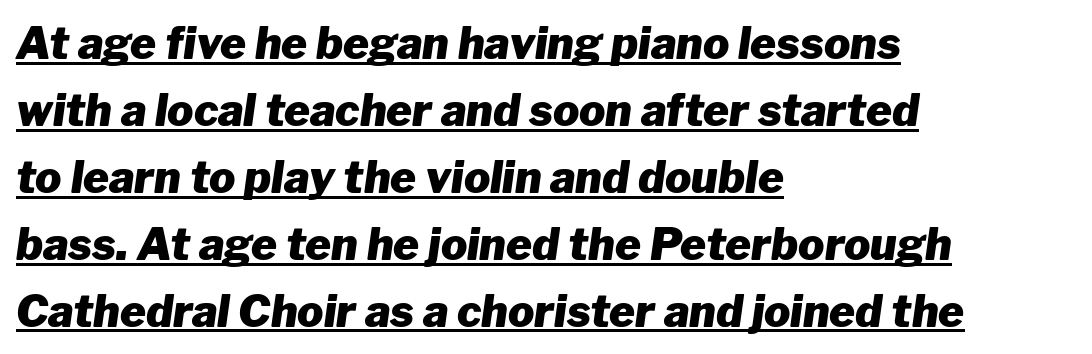
Q: Is the text bold? A: Yes.
Q: Is the text italic (slanted)? A: Yes, it leans right by about 8 degrees.
Q: Is the text underlined? A: Yes.
Q: How is the paragraph aligned? A: Left-aligned.
Q: Is the spacing between letters normal or unusually wide? A: Normal.
Q: Is the spacing between lines tight, normal or loose? A: Normal.
Q: Width (condensed, normal, or wide)? A: Normal.
Q: Stroke contrast? A: Low.
Q: x-height? A: Medium.
Q: Monospaced? A: No.
